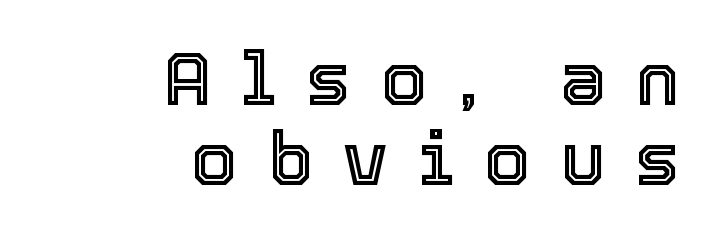
The image shows 74 px text type, upright; set right-aligned, tight line spacing (1.08x), unusually wide letter spacing (+0.41 em), not underlined; a medium x-height.
